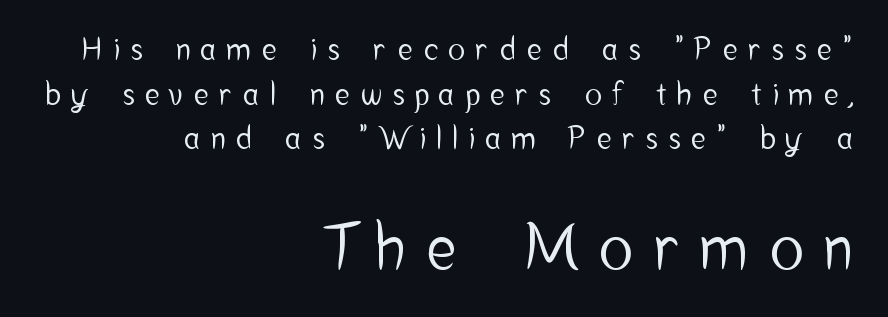
Q: Is the text italic (slanted)? A: No, it is upright.
Q: Is the typeface a serif or a sans-serif typeface? A: Sans-serif.
Q: Is the text underlined? A: No.
Q: How is the paragraph aligned? A: Right-aligned.
Q: Is the spacing between letters normal or unusually wide? A: Unusually wide.
Q: Is the spacing between lines tight, normal or loose? A: Normal.
Q: Which block of text is set in a larger size, the first (top) or the second (bottom)? A: The second (bottom) one.
Q: Width (condensed, normal, or wide)? A: Condensed.
Q: Stroke contrast? A: Low.
Q: x-height? A: Medium.
Q: Monospaced? A: No.
